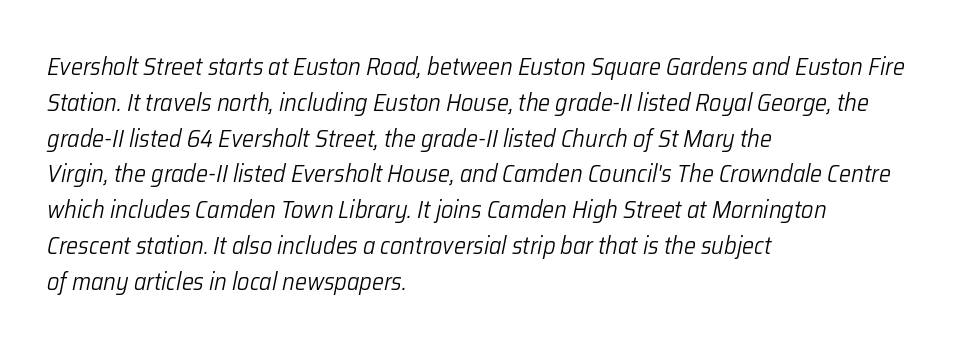
Q: Is the text bold? A: No.
Q: Is the text italic (slanted)? A: Yes, it leans right by about 12 degrees.
Q: Is the text underlined? A: No.
Q: How is the paragraph aligned? A: Left-aligned.
Q: Is the spacing between letters normal or unusually wide? A: Normal.
Q: Is the spacing between lines tight, normal or loose? A: Normal.
